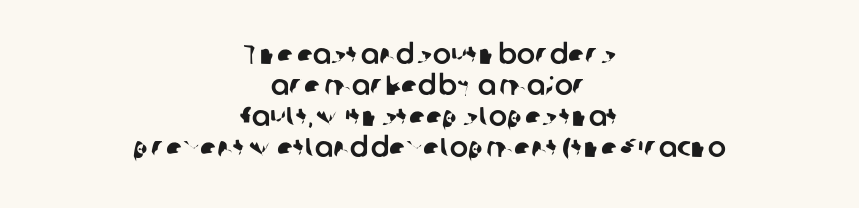
Look at the tracking — it's just the regular setting, nothing added. The typesetter chose a symmetrical, centered arrangement here. This sample trades vertical openness for compactness between lines. Nobody drew a line under any word here.
